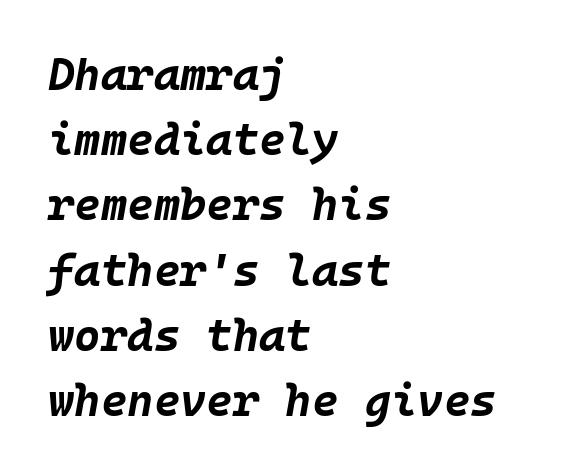
Does extra space separate the letters? No, they use regular spacing. This is oblique type, the kind used for emphasis or titles. Is the type bold? Yes — the strokes are clearly thick and heavy. Spacing verdict: monospaced, one width for all characters. In CSS terms this would be text-align: left. Horizontal bands of white between lines are of average thickness.
